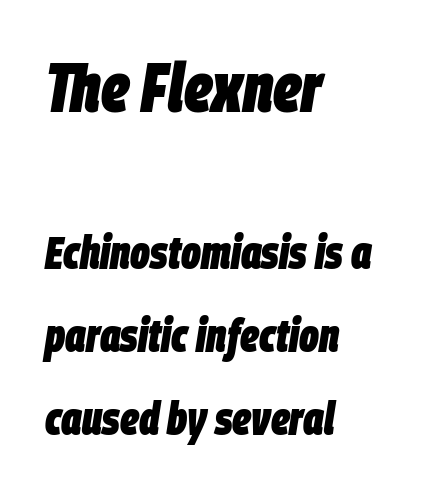
Q: Is the text bold? A: Yes.
Q: Is the text italic (slanted)? A: Yes, it leans right by about 9 degrees.
Q: Is the text underlined? A: No.
Q: How is the paragraph aligned? A: Left-aligned.
Q: Is the spacing between letters normal or unusually wide? A: Normal.
Q: Which block of text is set in a larger size, the first (top) or the second (bottom)? A: The first (top) one.
Q: Width (condensed, normal, or wide)? A: Condensed.
Q: Stroke contrast? A: Low.
Q: x-height? A: Large.
Q: Monospaced? A: No.
